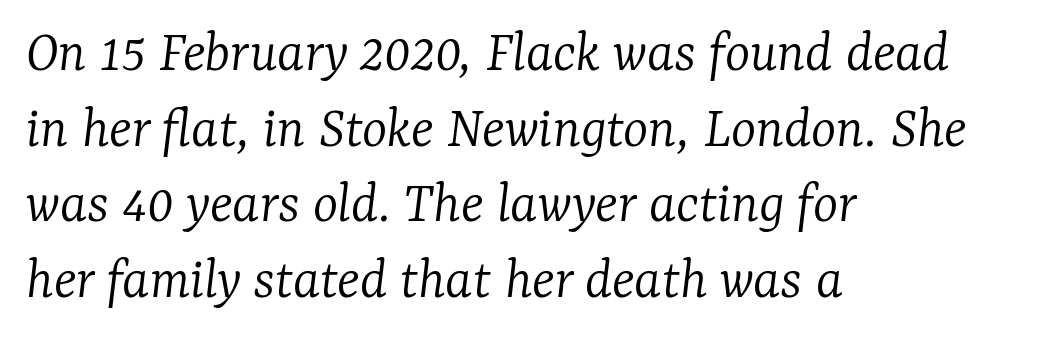
The image shows 60 px light serif type, italic (leaning right); set left-aligned, normal line spacing (1.26x), normal letter spacing, not underlined; low stroke contrast and a medium x-height.
